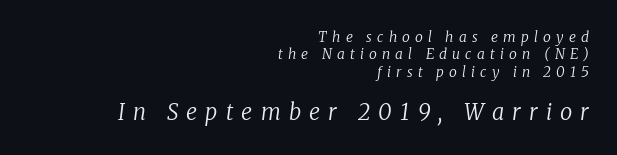
{"italic": "yes", "lean": "right", "slant_degrees": 8, "bold": "no", "underline": "no", "align": "right", "line_spacing": "normal", "line_spacing_ratio": 1.25, "letter_spacing": "wide", "letter_spacing_em": 0.37, "larger_block": "second", "size_ratio": 1.57, "glyph_px": 22}
